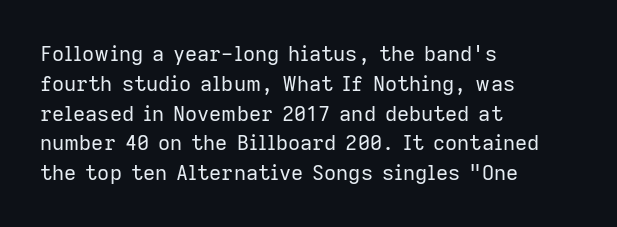
The image shows 21 px text type, upright; set left-aligned, normal line spacing (1.42x), normal letter spacing, not underlined.
